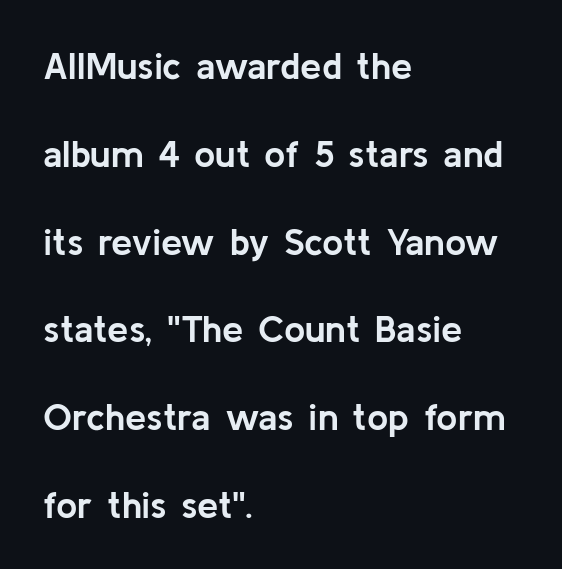
The image shows 38 px semibold sans-serif type, upright; set left-aligned, loose line spacing (2.31x), normal letter spacing, not underlined; low stroke contrast and a medium x-height.
